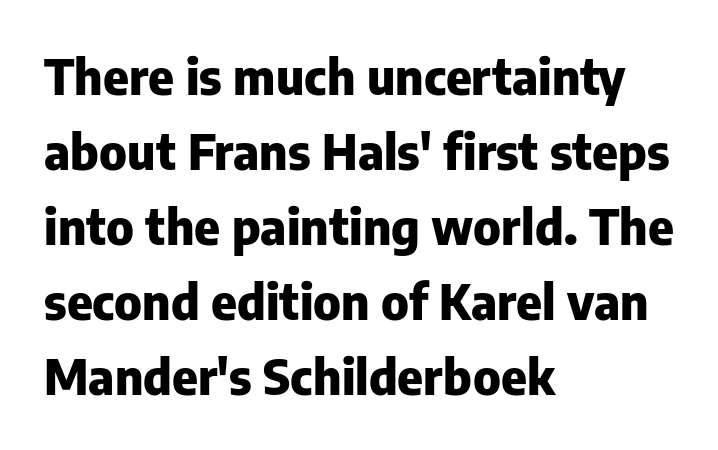
The image shows 49 px heavy sans-serif type, upright; set left-aligned, normal line spacing (1.53x), normal letter spacing, not underlined; low stroke contrast and a medium x-height.
